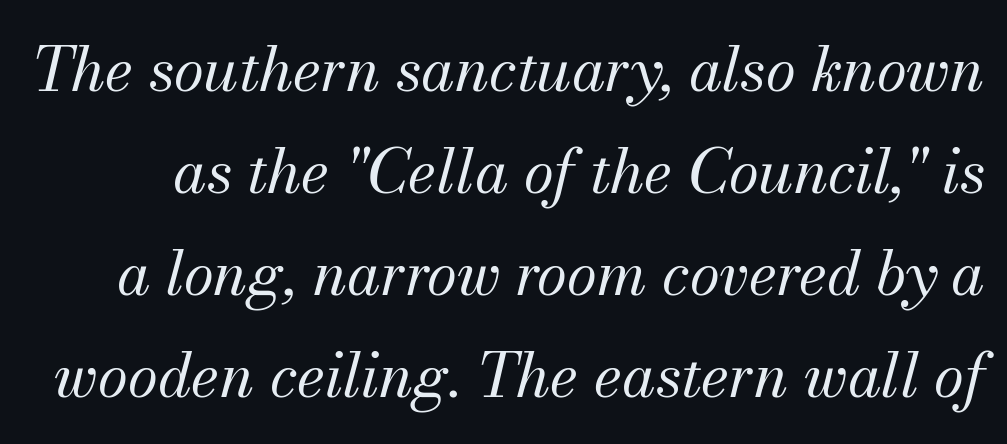
Q: Is the text bold? A: No.
Q: Is the text italic (slanted)? A: Yes, it leans right by about 13 degrees.
Q: Is the typeface a serif or a sans-serif typeface? A: Serif.
Q: Is the text underlined? A: No.
Q: Is the spacing between letters normal or unusually wide? A: Normal.
Q: Is the spacing between lines tight, normal or loose? A: Normal.
Q: Width (condensed, normal, or wide)? A: Normal.
Q: Stroke contrast? A: Medium.
Q: x-height? A: Small.
Q: Monospaced? A: No.
